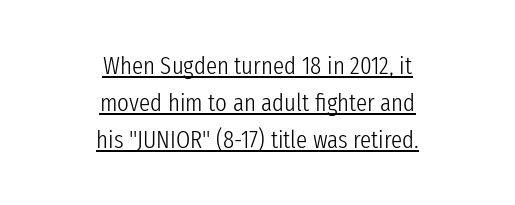
The image shows 25 px text type, upright; set centered, normal line spacing (1.48x), normal letter spacing, underlined.
